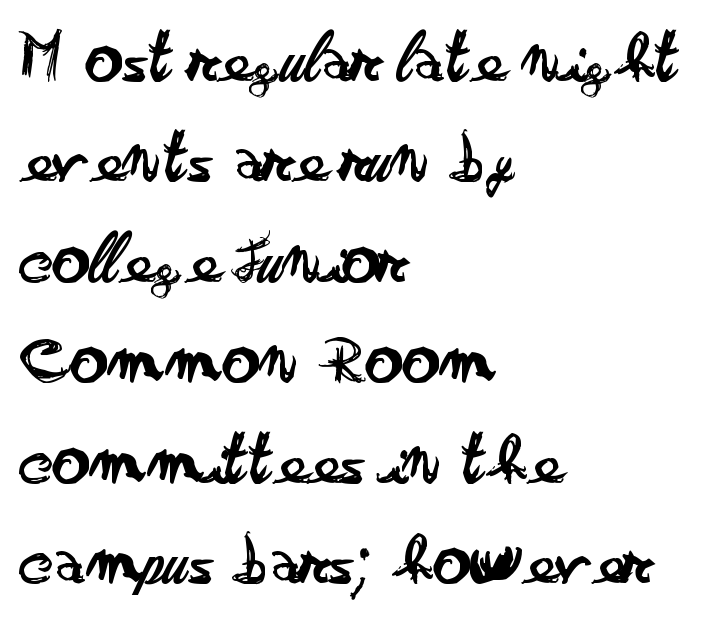
The image shows 75 px regular-weight, wide sans-serif type, upright; set left-aligned, normal line spacing (1.34x), normal letter spacing, not underlined; low stroke contrast and a small x-height.
